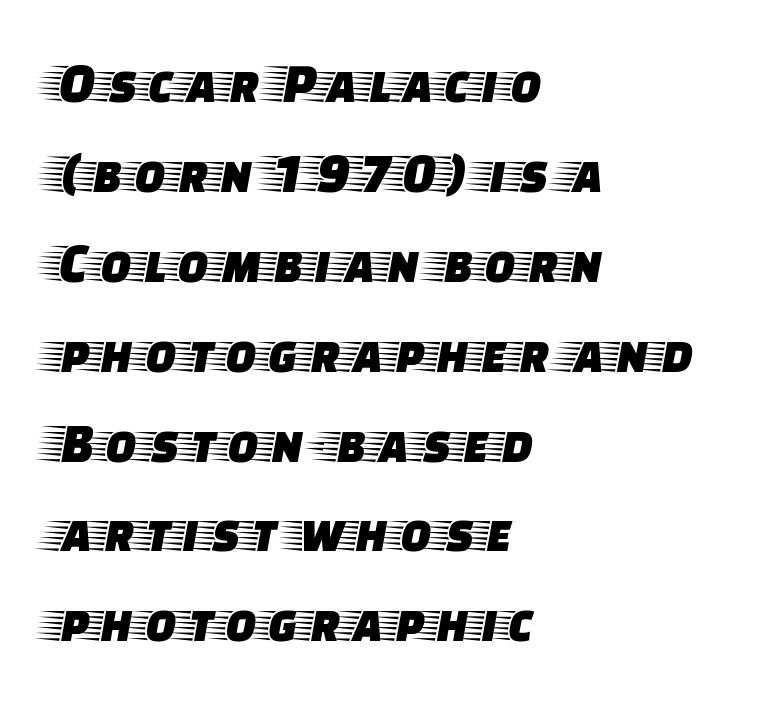
A typesetter would label this face a serif. Line starts are locked; line ends wander. Rows of type keep a routine distance in the vertical direction.
